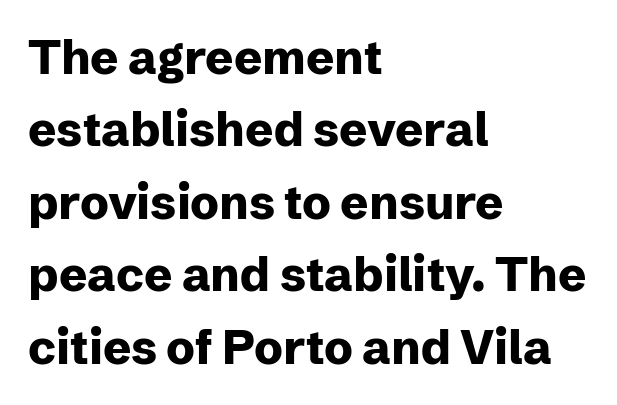
The image shows 47 px heavy sans-serif type, upright; set left-aligned, normal line spacing (1.54x), normal letter spacing, not underlined; low stroke contrast and a medium x-height.
